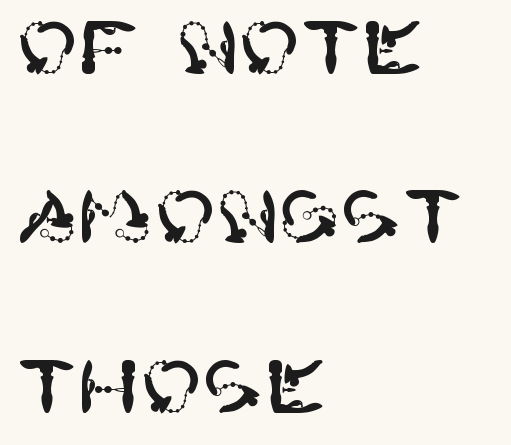
Q: Is the text italic (slanted)? A: No, it is upright.
Q: Is the typeface a serif or a sans-serif typeface? A: Sans-serif.
Q: Is the text underlined? A: No.
Q: How is the paragraph aligned? A: Left-aligned.
Q: Is the spacing between letters normal or unusually wide? A: Normal.
Q: Is the spacing between lines tight, normal or loose? A: Loose.
Q: Width (condensed, normal, or wide)? A: Normal.
Q: Stroke contrast? A: High.
Q: x-height? A: Large.
